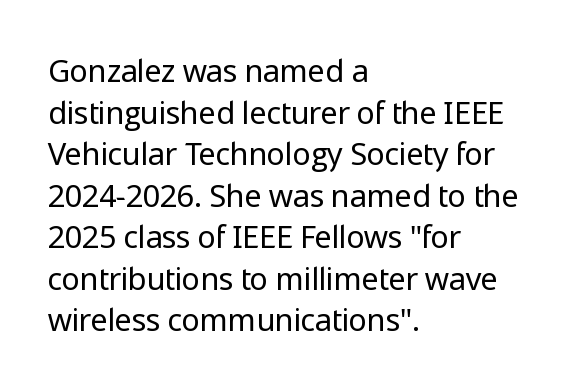
{"serif": "no", "italic": "no", "bold": "no", "weight": "regular", "width": "normal", "stroke_contrast": "low", "x_height": "medium", "monospaced": "no", "underline": "no", "align": "left", "line_spacing": "normal", "line_spacing_ratio": 1.34, "letter_spacing": "normal", "letter_spacing_em": 0.0, "glyph_px": 31}
